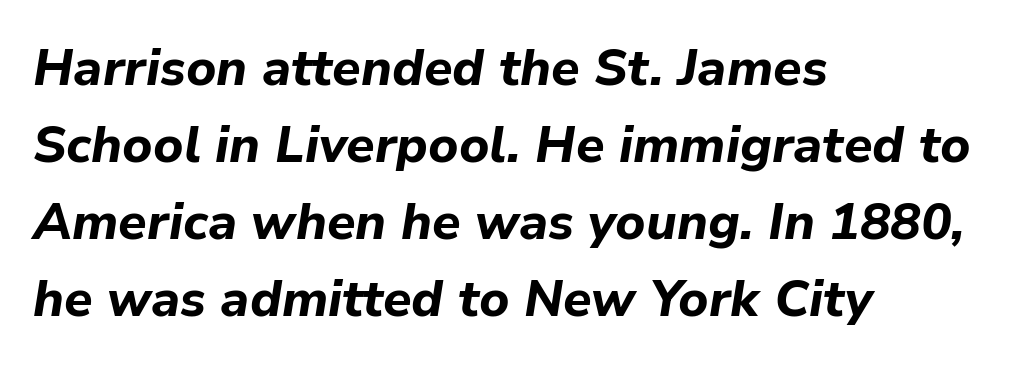
Q: Is the text bold? A: Yes.
Q: Is the text italic (slanted)? A: Yes, it leans right by about 9 degrees.
Q: Is the text underlined? A: No.
Q: How is the paragraph aligned? A: Left-aligned.
Q: Is the spacing between letters normal or unusually wide? A: Normal.
Q: Is the spacing between lines tight, normal or loose? A: Normal.
Q: Width (condensed, normal, or wide)? A: Normal.
Q: Stroke contrast? A: Low.
Q: x-height? A: Medium.
Q: Monospaced? A: No.
